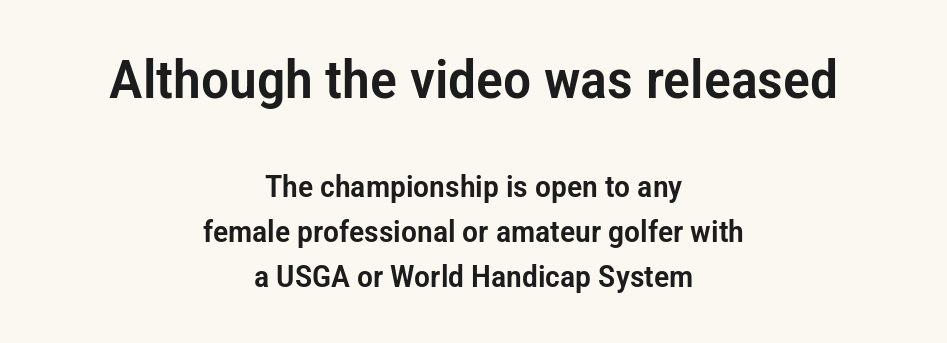
The image shows 53 px condensed sans-serif type, upright; set centered, normal line spacing (1.49x), normal letter spacing, not underlined; the first (top) block is 1.77x larger; low stroke contrast and a medium x-height.
